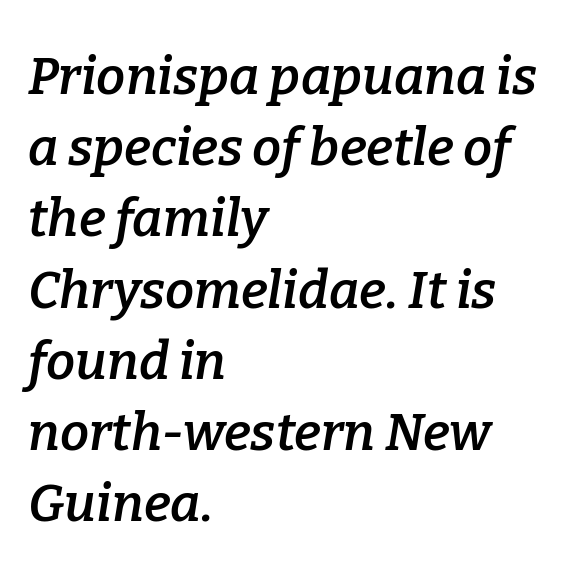
Q: Is the text bold? A: Semi-bold.
Q: Is the text italic (slanted)? A: Yes, it leans right by about 9 degrees.
Q: Is the typeface a serif or a sans-serif typeface? A: Serif.
Q: Is the text underlined? A: No.
Q: How is the paragraph aligned? A: Left-aligned.
Q: Is the spacing between letters normal or unusually wide? A: Normal.
Q: Is the spacing between lines tight, normal or loose? A: Normal.
Q: Width (condensed, normal, or wide)? A: Normal.
Q: Stroke contrast? A: Low.
Q: x-height? A: Medium.
Q: Monospaced? A: No.
